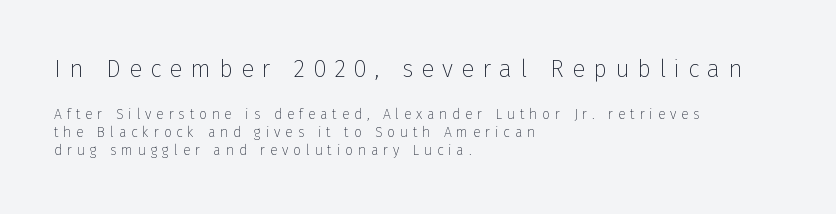
Q: Is the text bold? A: No.
Q: Is the text italic (slanted)? A: No, it is upright.
Q: Is the text underlined? A: No.
Q: How is the paragraph aligned? A: Left-aligned.
Q: Is the spacing between letters normal or unusually wide? A: Unusually wide.
Q: Is the spacing between lines tight, normal or loose? A: Normal.
Q: Which block of text is set in a larger size, the first (top) or the second (bottom)? A: The first (top) one.
